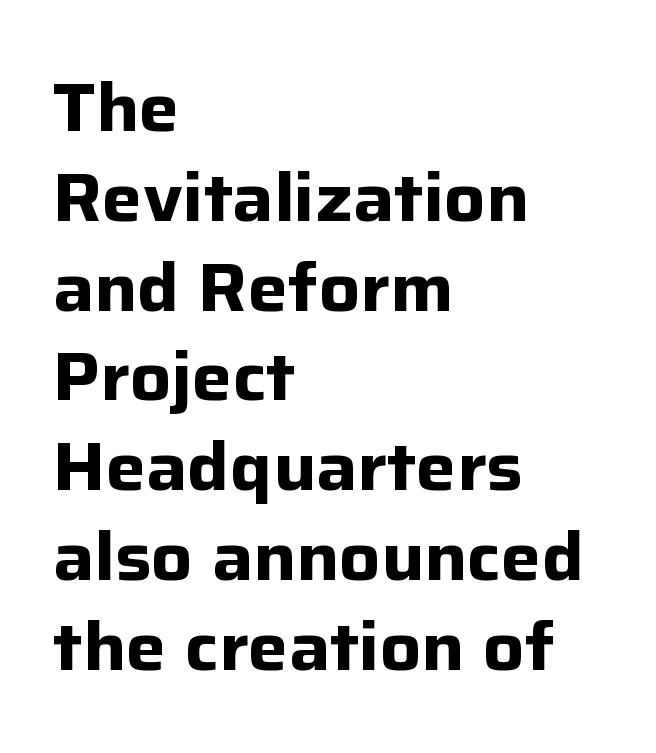
{"serif": "no", "italic": "no", "bold": "yes", "weight": "bold", "width": "normal", "stroke_contrast": "low", "x_height": "medium", "monospaced": "no", "underline": "no", "align": "left", "line_spacing": "normal", "line_spacing_ratio": 1.32, "letter_spacing": "normal", "letter_spacing_em": 0.0, "glyph_px": 68}
